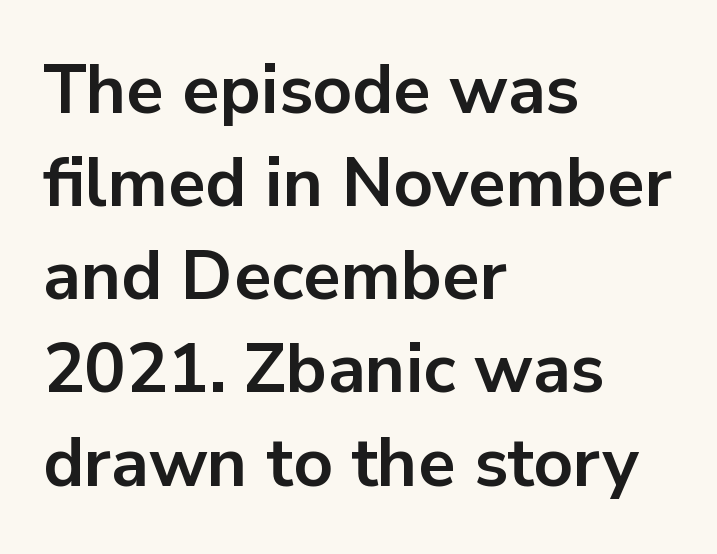
The passage shown is typed in a proportional face where columns would drift. Short note: letters normally spaced. A student would call this left alignment; a typographer would say flush left, rag right. Bold? Absolutely — the strokes are thick and heavy.
